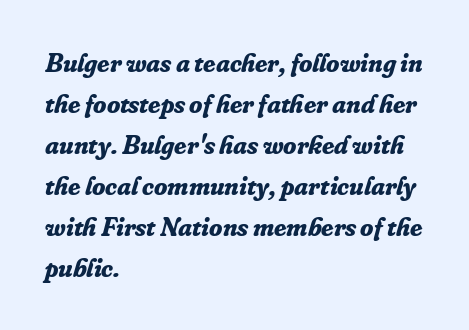
The image shows 27 px bold type, italic (leaning right); set left-aligned, normal line spacing (1.52x), normal letter spacing, not underlined.
